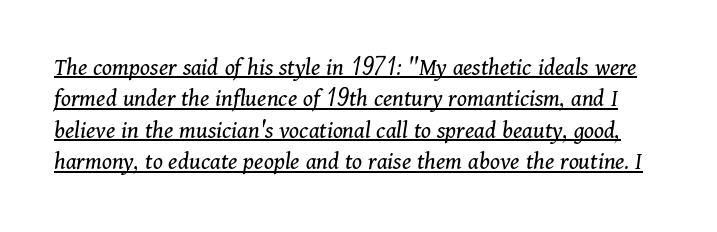
On a weight scale, this lands at 450 or below. Is there much room between lines? A standard amount, neither cramped nor airy. Does extra space separate the letters? No, they use regular spacing. Honestly, the underline is the first thing you notice here. The rendering applies a slant to the glyphs.
